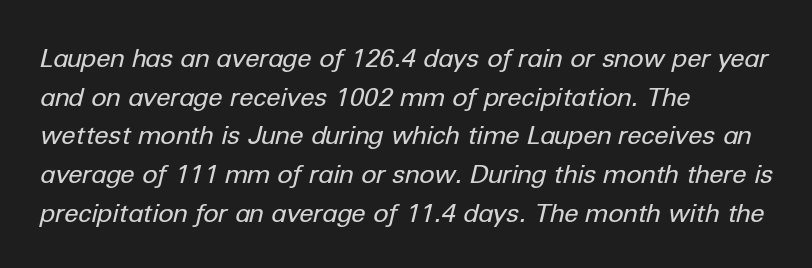
Q: Is the text bold? A: No.
Q: Is the text italic (slanted)? A: Yes, it leans right by about 12 degrees.
Q: Is the text underlined? A: No.
Q: How is the paragraph aligned? A: Left-aligned.
Q: Is the spacing between letters normal or unusually wide? A: Normal.
Q: Is the spacing between lines tight, normal or loose? A: Normal.
